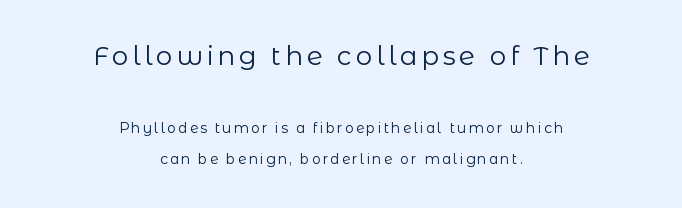
The line-height multiplier appears high, well above default. The specimen omits any rule beneath the text block's lines. If you folded the block vertically in half, each line would mirror itself in length. Designer's note — italics off, roman on. Is the type heavy? It reads as light-to-regular instead.
